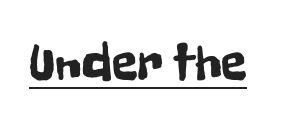
The image shows 53 px condensed sans-serif type, upright; set normal letter spacing, underlined; low stroke contrast and a medium x-height.
